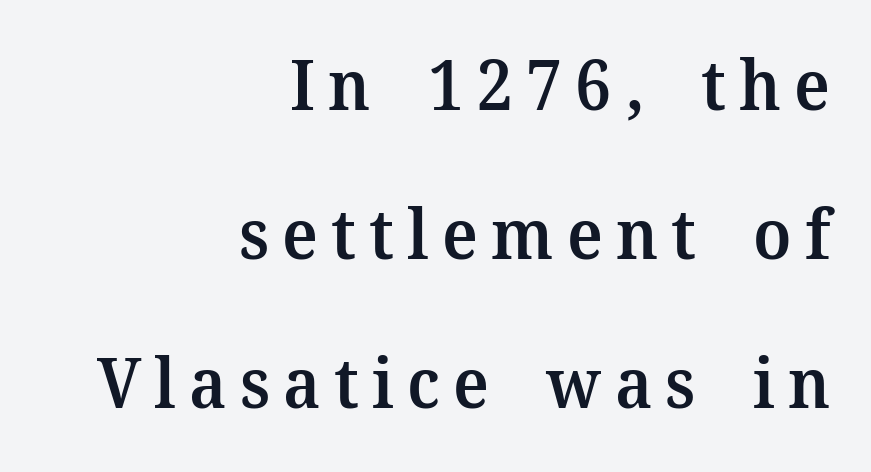
Q: Is the text bold? A: Semi-bold.
Q: Is the text italic (slanted)? A: No, it is upright.
Q: Is the typeface a serif or a sans-serif typeface? A: Serif.
Q: Is the text underlined? A: No.
Q: How is the paragraph aligned? A: Right-aligned.
Q: Is the spacing between lines tight, normal or loose? A: Loose.
Q: Width (condensed, normal, or wide)? A: Normal.
Q: Stroke contrast? A: Medium.
Q: x-height? A: Medium.
Q: Monospaced? A: No.
